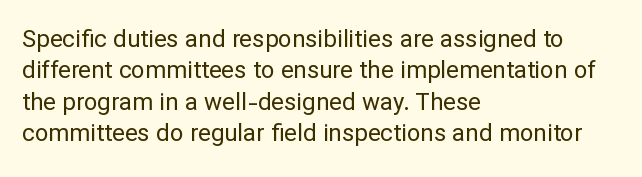
The image shows 24 px text type, upright; set left-aligned, normal line spacing (1.31x), normal letter spacing, not underlined.
